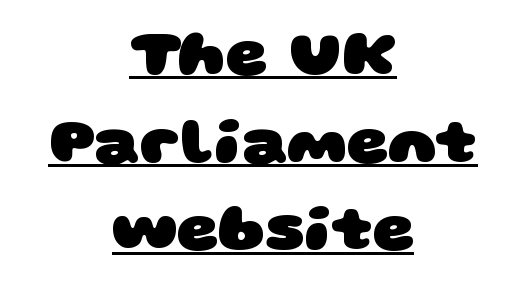
A full-strength bold gives these letters their thick strokes. This sample uses a sans-serif face. Notice how the passage keeps no hard edge, just a central spine. The line-height multiplier appears to be the usual default.
